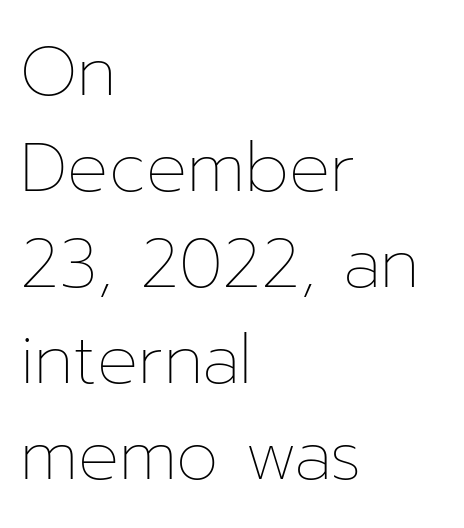
A bare baseline throughout the passage. Left-aligned paragraph, ragged on the right. The specimen reads as upright at a glance. The rendering uses natural spacing where letterforms have individual widths.
